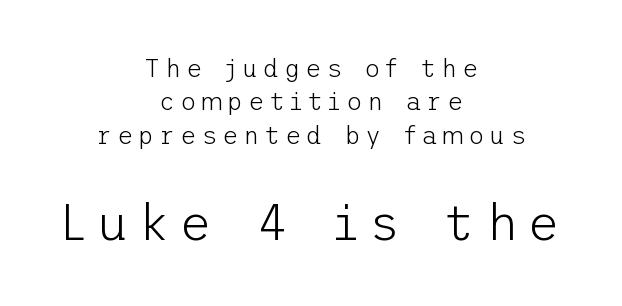
The image shows 50 px light sans-serif type, upright; set centered, normal line spacing (1.34x), not underlined; the second (bottom) block is 2.0x larger; low stroke contrast and a medium x-height.
